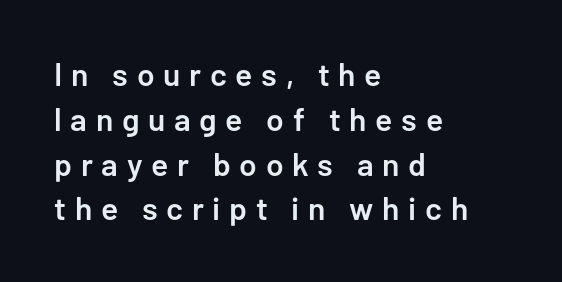
The specimen reads as upright at a glance. Each letter keeps its own natural width here, so spacing adapts to shape. Nothing sits at the stroke ends, so this counts as sans-serif. Casual observation: everything's shoved over to the left. The glyphs have the mass of a demibold cut, below bold. Compared with typical paragraphs, the rows here are spaced about the same.
